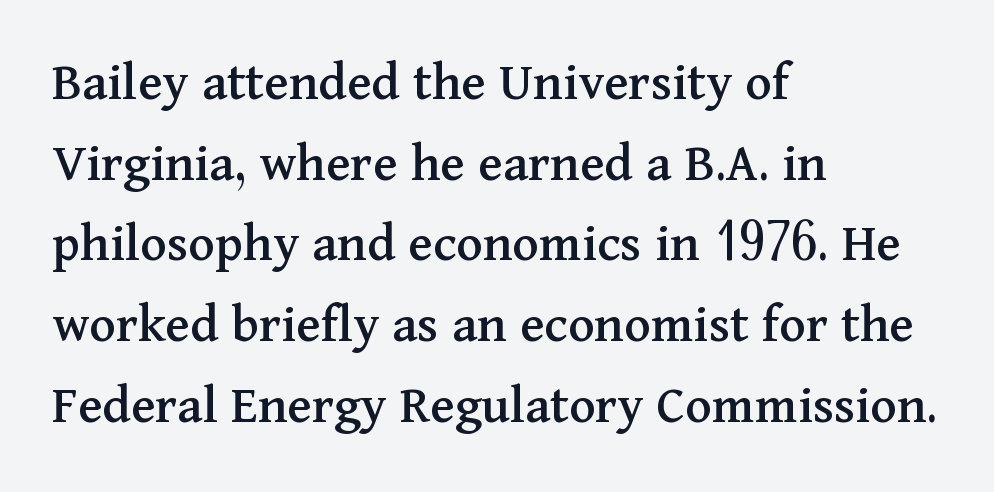
Q: Is the text italic (slanted)? A: No, it is upright.
Q: Is the typeface a serif or a sans-serif typeface? A: Serif.
Q: Is the text underlined? A: No.
Q: How is the paragraph aligned? A: Left-aligned.
Q: Is the spacing between letters normal or unusually wide? A: Normal.
Q: Is the spacing between lines tight, normal or loose? A: Normal.
Q: Width (condensed, normal, or wide)? A: Normal.
Q: Stroke contrast? A: Medium.
Q: x-height? A: Medium.
Q: Monospaced? A: No.
